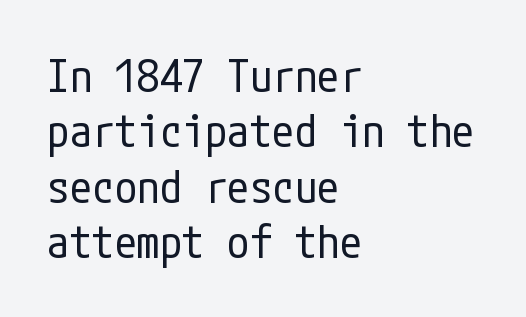
{"serif": "no", "italic": "no", "bold": "no", "weight": "regular", "width": "condensed", "stroke_contrast": "low", "x_height": "medium", "underline": "no", "align": "left", "line_spacing_ratio": 1.23, "letter_spacing": "normal", "letter_spacing_em": 0.0, "glyph_px": 45}
